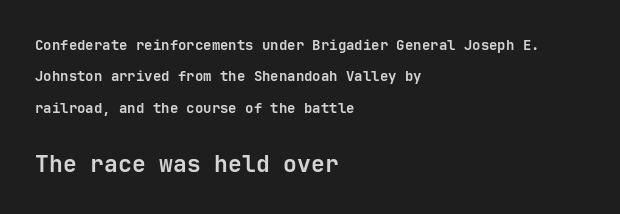
Typesetter's note — lower block bumped up in size, upper block left smaller. The specimen reads as upright at a glance. Compared with typical body copy, the letter spacing here is the same. The rag falls on the right side of this text block. The specimen omits any rule beneath the text block's lines.
